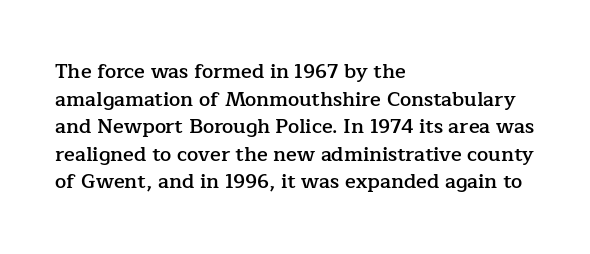
{"italic": "no", "bold": "semi", "underline": "no", "align": "left", "line_spacing": "normal", "line_spacing_ratio": 1.38, "letter_spacing": "normal", "letter_spacing_em": 0.0, "glyph_px": 20}
